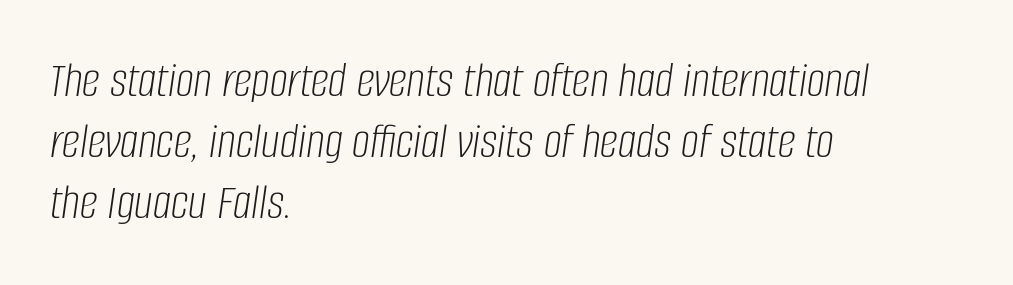
The image shows 51 px light, condensed type, italic (leaning right); set left-aligned, line spacing 1.2x, normal letter spacing, not underlined; low stroke contrast and a large x-height.
